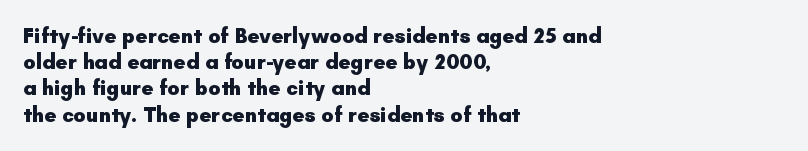
Does the weight exceed regular? Yes, all the way to bold. A typesetter would mark this as roman, not italic. The glyphs are unaccompanied by any horizontal stroke below them. Interline gaps are of average width in this sample. The horizontal fit of the characters is conventional and even.
